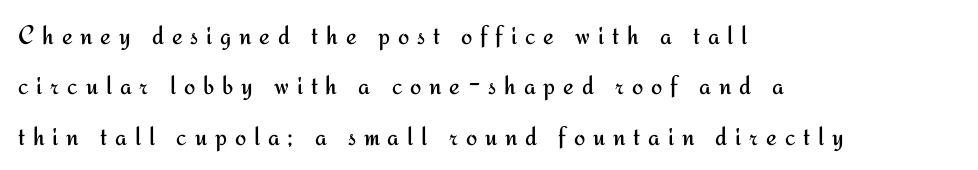
The image shows 27 px text type, upright; set left-aligned, line spacing 1.87x, unusually wide letter spacing (+0.29 em), not underlined.
